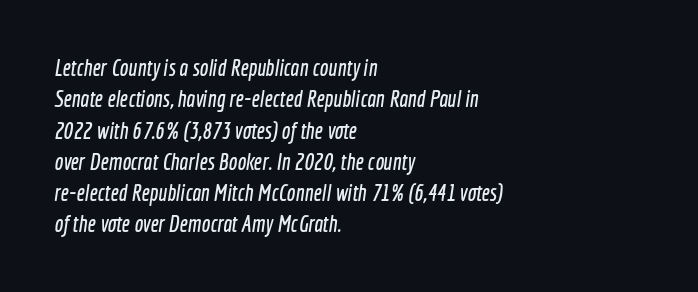
Q: Is the text underlined? A: No.
Q: How is the paragraph aligned? A: Left-aligned.
Q: Is the spacing between letters normal or unusually wide? A: Normal.
Q: Is the spacing between lines tight, normal or loose? A: Normal.
